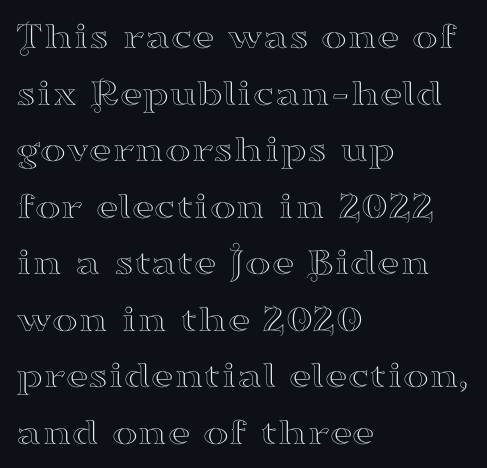
The image shows 39 px wide serif type, upright; set left-aligned, normal line spacing (1.45x), normal letter spacing, not underlined; high stroke contrast and a small x-height.
